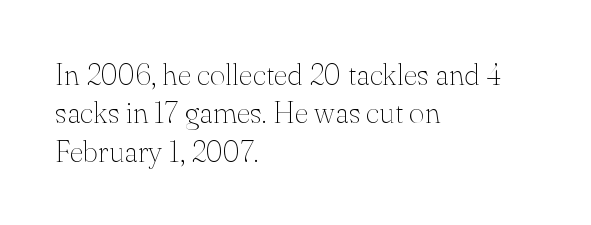
Vertical spacing — default. Typeset ragged right — the left edge is the straight one. You could call the tracking neutral — neither tight nor loose. If you drew a line through each stem, it would be perfectly vertical. Just letters on the line, the space beneath them empty.
